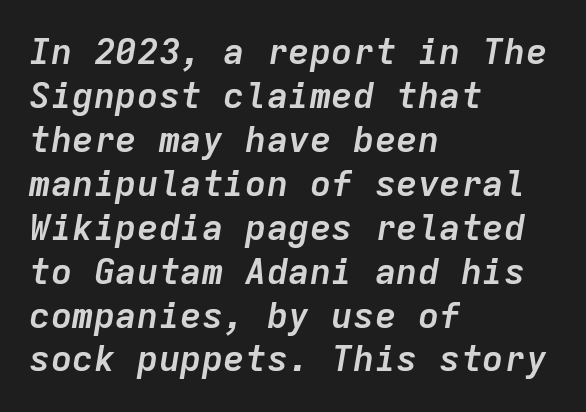
Q: Is the text bold? A: Yes.
Q: Is the text italic (slanted)? A: Yes, it leans right by about 9 degrees.
Q: Is the text underlined? A: No.
Q: How is the paragraph aligned? A: Left-aligned.
Q: Is the spacing between letters normal or unusually wide? A: Normal.
Q: Width (condensed, normal, or wide)? A: Normal.
Q: Stroke contrast? A: Low.
Q: x-height? A: Medium.
Q: Monospaced? A: Yes.
